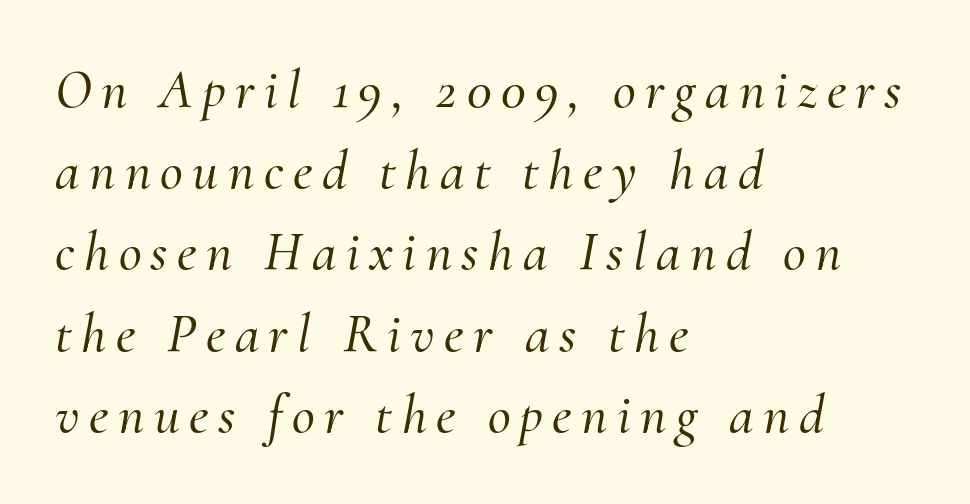
Q: Is the text italic (slanted)? A: Yes, it leans right by about 10 degrees.
Q: Is the typeface a serif or a sans-serif typeface? A: Serif.
Q: Is the text underlined? A: No.
Q: How is the paragraph aligned? A: Left-aligned.
Q: Is the spacing between lines tight, normal or loose? A: Normal.
Q: Width (condensed, normal, or wide)? A: Normal.
Q: Stroke contrast? A: Medium.
Q: x-height? A: Small.
Q: Monospaced? A: No.
